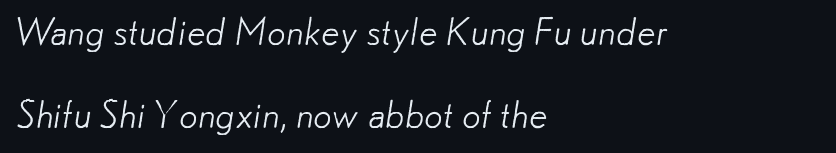
{"serif": "no", "bold": "no", "weight": "light", "width": "normal", "stroke_contrast": "low", "x_height": "small", "monospaced": "no", "underline": "no", "align": "left", "line_spacing": "loose", "line_spacing_ratio": 2.23, "letter_spacing": "normal", "letter_spacing_em": 0.0, "glyph_px": 37}
